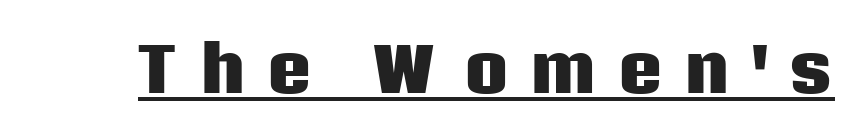
{"serif": "no", "italic": "no", "bold": "yes", "weight": "heavy", "width": "normal", "stroke_contrast": "low", "x_height": "large", "monospaced": "no", "underline": "yes", "letter_spacing": "wide", "letter_spacing_em": 0.33, "glyph_px": 62}
